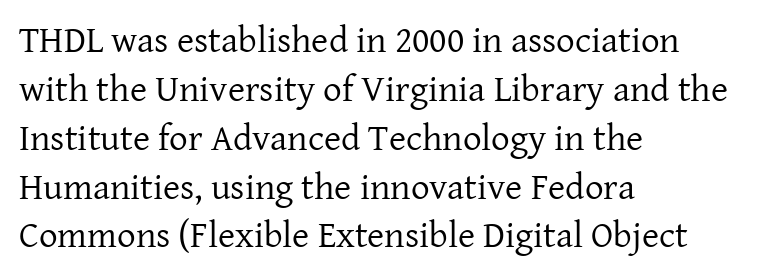
{"serif": "yes", "italic": "no", "bold": "no", "weight": "regular", "width": "normal", "stroke_contrast": "low", "x_height": "medium", "monospaced": "no", "underline": "no", "align": "left", "line_spacing": "normal", "line_spacing_ratio": 1.32, "letter_spacing": "normal", "letter_spacing_em": 0.0, "glyph_px": 37}
